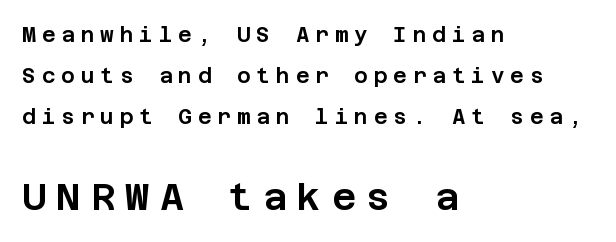
This layout puts the modest block above and the oversized block below. Nothing sits at the stroke ends, so this counts as sans-serif. Loosely led — the rows are spread out. Every row of glyphs begins at an identical x-position on the left.
